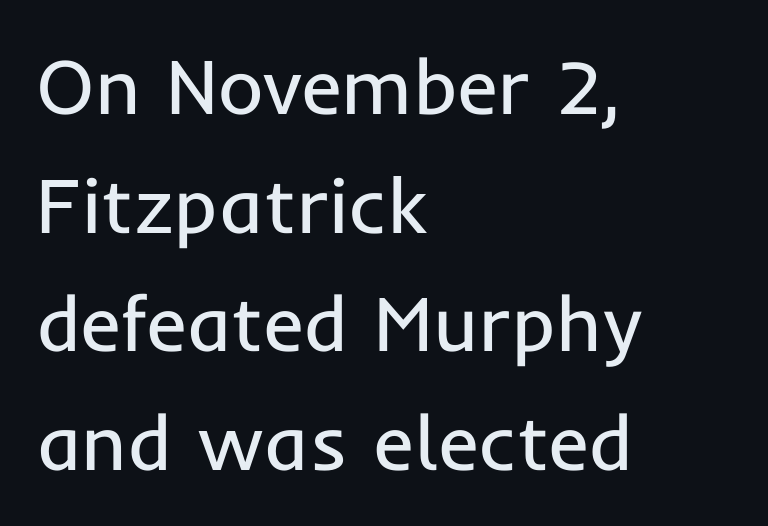
Q: Is the text bold? A: No.
Q: Is the text italic (slanted)? A: No, it is upright.
Q: Is the typeface a serif or a sans-serif typeface? A: Sans-serif.
Q: Is the text underlined? A: No.
Q: How is the paragraph aligned? A: Left-aligned.
Q: Is the spacing between letters normal or unusually wide? A: Normal.
Q: Is the spacing between lines tight, normal or loose? A: Normal.
Q: Width (condensed, normal, or wide)? A: Normal.
Q: Stroke contrast? A: Low.
Q: x-height? A: Medium.
Q: Monospaced? A: No.
